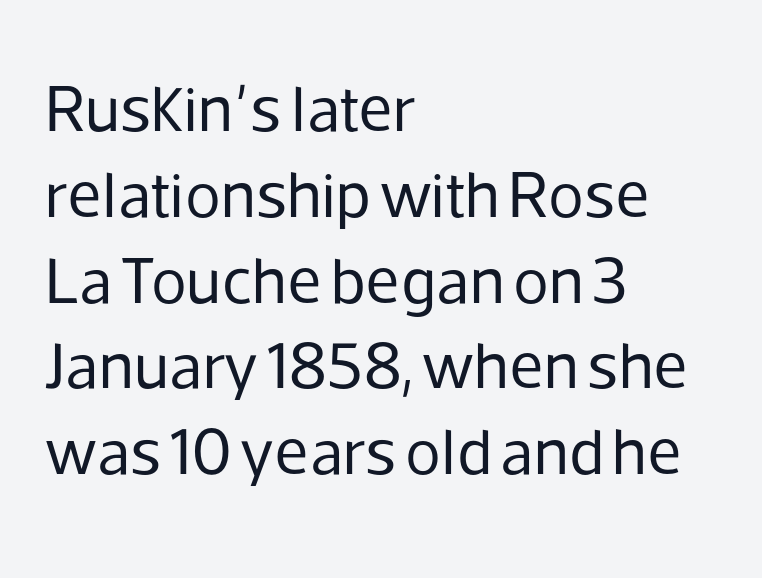
Q: Is the text bold? A: No.
Q: Is the text italic (slanted)? A: No, it is upright.
Q: Is the typeface a serif or a sans-serif typeface? A: Sans-serif.
Q: Is the text underlined? A: No.
Q: How is the paragraph aligned? A: Left-aligned.
Q: Is the spacing between letters normal or unusually wide? A: Normal.
Q: Is the spacing between lines tight, normal or loose? A: Normal.
Q: Width (condensed, normal, or wide)? A: Normal.
Q: Stroke contrast? A: Low.
Q: x-height? A: Medium.
Q: Monospaced? A: No.
